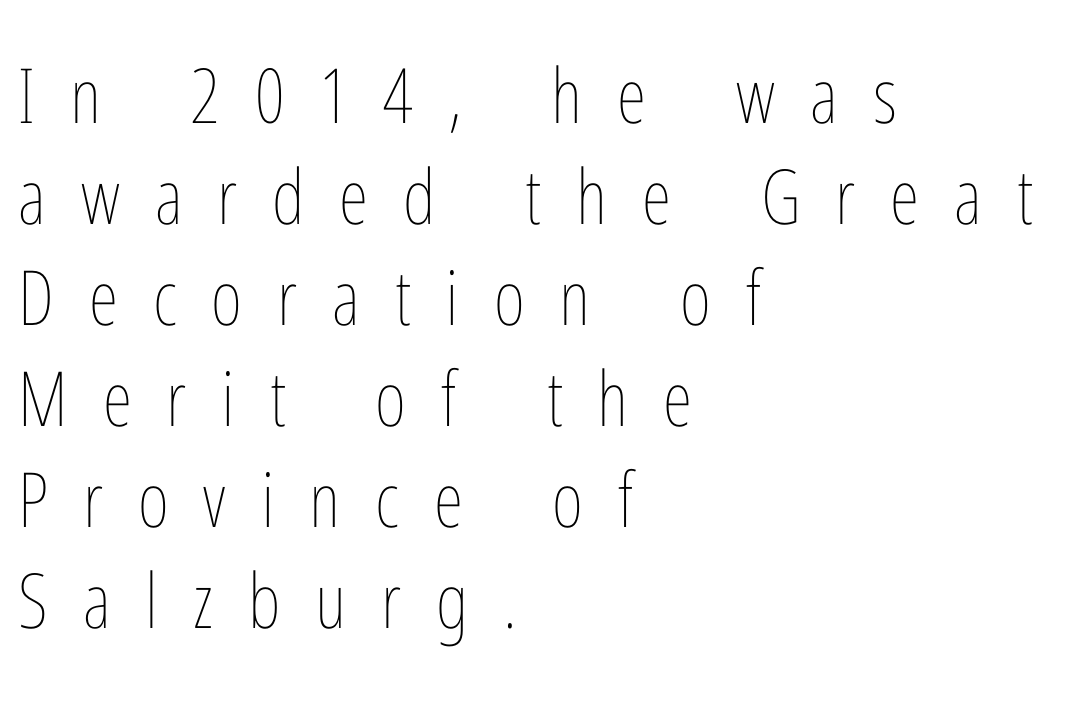
Q: Is the text bold? A: No.
Q: Is the text italic (slanted)? A: No, it is upright.
Q: Is the text underlined? A: No.
Q: How is the paragraph aligned? A: Left-aligned.
Q: Is the spacing between letters normal or unusually wide? A: Unusually wide.
Q: Is the spacing between lines tight, normal or loose? A: Normal.
Q: Width (condensed, normal, or wide)? A: Condensed.
Q: Stroke contrast? A: Low.
Q: x-height? A: Medium.
Q: Monospaced? A: No.
